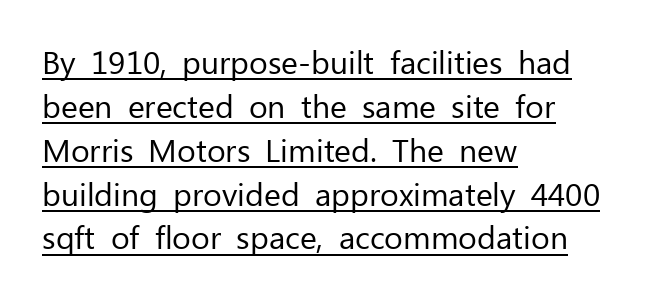
Evenly set lines give the paragraph a standard silhouette. Caption: multi-line text, flush left, ragged right. This sample has the flowing, uneven cadence of proportional lettering. Decoration check: the copy is underlined. The type sits square on the baseline with zero lean.
